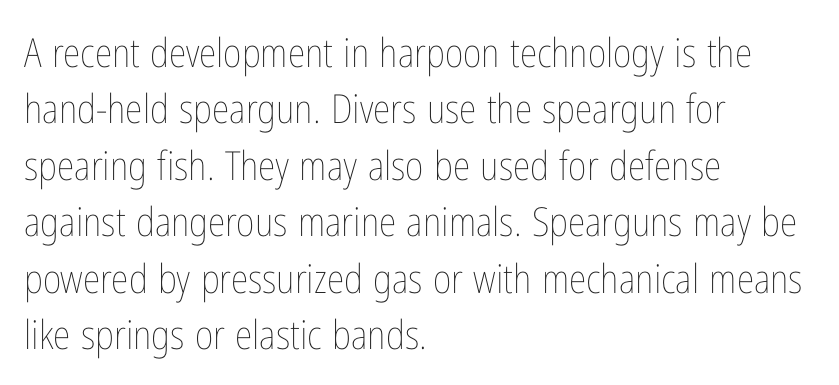
Q: Is the text bold? A: No.
Q: Is the text italic (slanted)? A: No, it is upright.
Q: Is the text underlined? A: No.
Q: How is the paragraph aligned? A: Left-aligned.
Q: Is the spacing between letters normal or unusually wide? A: Normal.
Q: Is the spacing between lines tight, normal or loose? A: Normal.
Q: Width (condensed, normal, or wide)? A: Condensed.
Q: Stroke contrast? A: Low.
Q: x-height? A: Medium.
Q: Monospaced? A: No.
